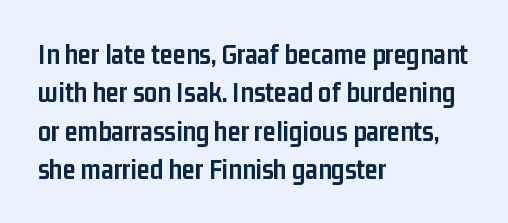
{"serif": "no", "italic": "no", "bold": "yes", "weight": "semibold", "width": "condensed", "stroke_contrast": "low", "x_height": "medium", "monospaced": "no", "underline": "no", "align": "left", "line_spacing": "normal", "line_spacing_ratio": 1.32, "letter_spacing": "normal", "letter_spacing_em": 0.0, "glyph_px": 29}
